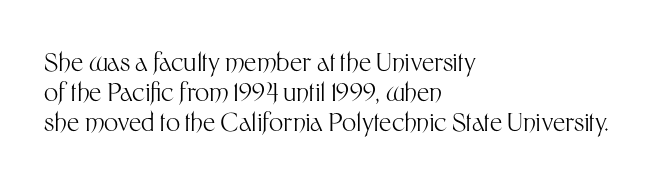
In terms of posture, this sample is upright. The rendering keeps characters at their native spacing. Caption: face not bold, strokes unweighted. The string is rendered with underlining switched off. Horizontal alignment here is leftward, the default for most running prose.
